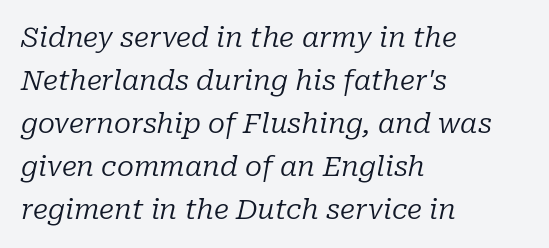
Q: Is the text bold? A: No.
Q: Is the text italic (slanted)? A: Yes, it leans right by about 10 degrees.
Q: Is the typeface a serif or a sans-serif typeface? A: Serif.
Q: Is the text underlined? A: No.
Q: How is the paragraph aligned? A: Left-aligned.
Q: Is the spacing between letters normal or unusually wide? A: Normal.
Q: Is the spacing between lines tight, normal or loose? A: Normal.
Q: Width (condensed, normal, or wide)? A: Normal.
Q: Stroke contrast? A: Low.
Q: x-height? A: Medium.
Q: Monospaced? A: No.
